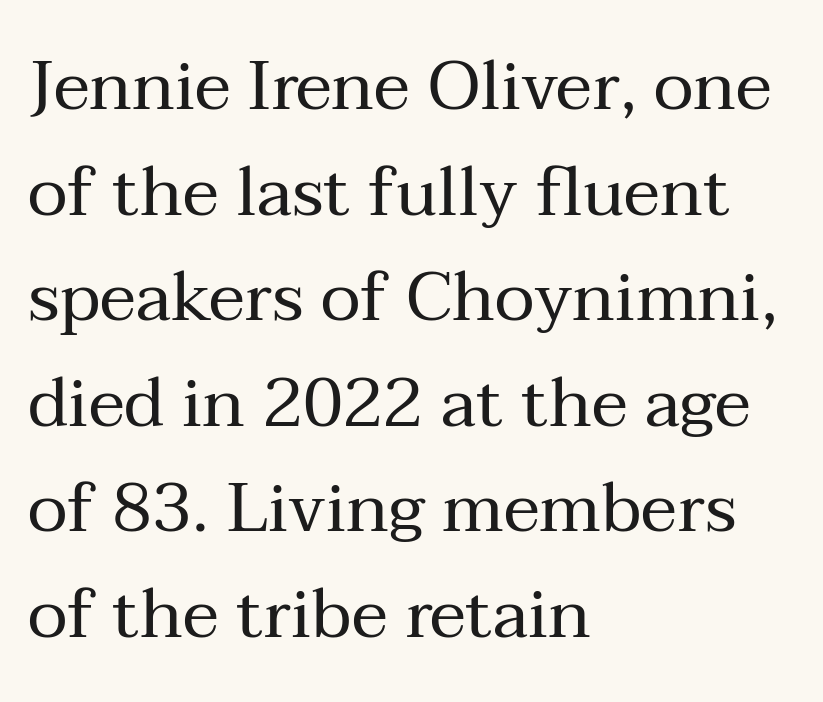
{"serif": "yes", "italic": "no", "bold": "no", "weight": "regular", "width": "normal", "stroke_contrast": "medium", "x_height": "medium", "monospaced": "no", "underline": "no", "align": "left", "line_spacing": "normal", "line_spacing_ratio": 1.53, "letter_spacing": "normal", "letter_spacing_em": 0.0, "glyph_px": 69}
